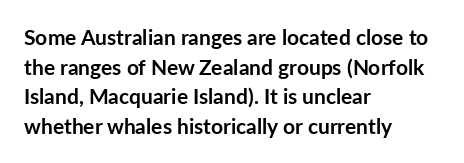
The vertical gap from one line to the next is medium. Beneath every word, the page is bare. Nothing unusual about the tracking: characters are spaced as the font intends. Its strokes are broad and dark, the hallmark of bold type. This sample uses an upright cut, with every glyph sitting square on the baseline. If you drew a ruler down the left edge, every line would touch it.
